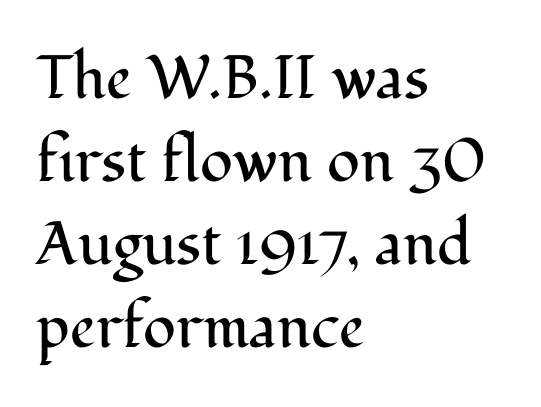
Q: Is the text bold? A: No.
Q: Is the text italic (slanted)? A: No, it is upright.
Q: Is the typeface a serif or a sans-serif typeface? A: Serif.
Q: Is the text underlined? A: No.
Q: How is the paragraph aligned? A: Left-aligned.
Q: Is the spacing between letters normal or unusually wide? A: Normal.
Q: Is the spacing between lines tight, normal or loose? A: Normal.
Q: Width (condensed, normal, or wide)? A: Normal.
Q: Stroke contrast? A: Medium.
Q: x-height? A: Medium.
Q: Monospaced? A: No.
